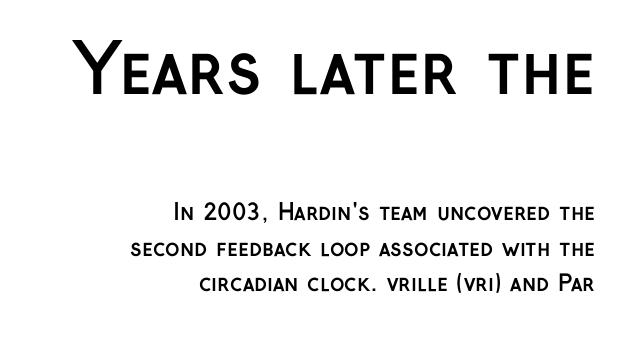
{"serif": "no", "italic": "no", "bold": "yes", "weight": "semibold", "width": "normal", "stroke_contrast": "low", "x_height": "medium", "monospaced": "no", "underline": "no", "align": "right", "line_spacing": "normal", "line_spacing_ratio": 1.62, "letter_spacing": "normal", "letter_spacing_em": 0.0, "larger_block": "first", "size_ratio": 3.05, "glyph_px": 67}
